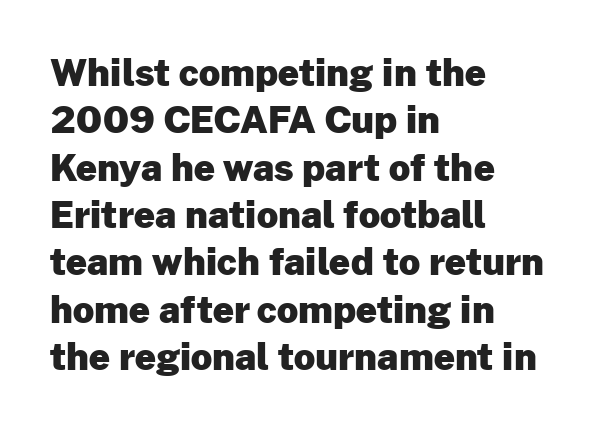
The image shows 37 px heavy sans-serif type, upright; set left-aligned, normal line spacing (1.28x), normal letter spacing, not underlined; low stroke contrast and a medium x-height.
